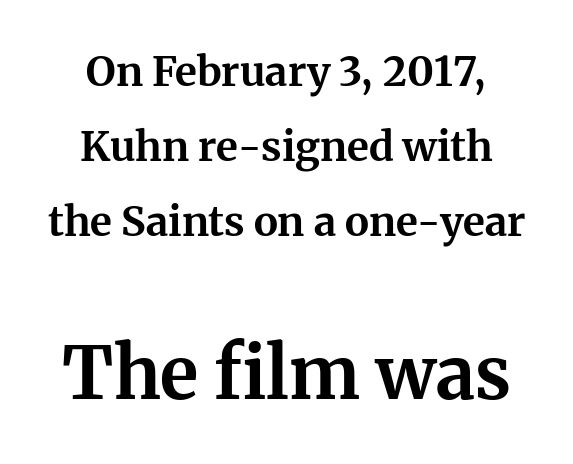
Q: Is the text bold? A: Yes.
Q: Is the text italic (slanted)? A: No, it is upright.
Q: Is the typeface a serif or a sans-serif typeface? A: Serif.
Q: Is the text underlined? A: No.
Q: Is the spacing between letters normal or unusually wide? A: Normal.
Q: Which block of text is set in a larger size, the first (top) or the second (bottom)? A: The second (bottom) one.
Q: Width (condensed, normal, or wide)? A: Normal.
Q: Stroke contrast? A: Medium.
Q: x-height? A: Medium.
Q: Monospaced? A: No.
